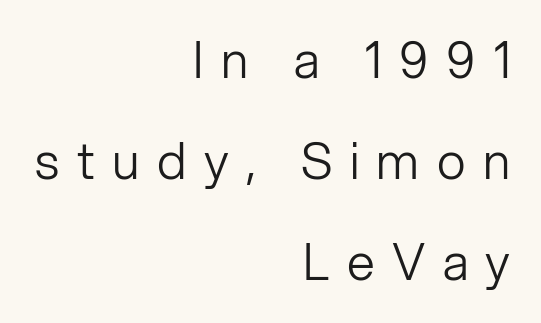
{"serif": "no", "italic": "no", "bold": "no", "weight": "light", "width": "normal", "stroke_contrast": "low", "x_height": "medium", "monospaced": "no", "underline": "no", "align": "right", "line_spacing": "loose", "line_spacing_ratio": 2.02, "letter_spacing": "wide", "letter_spacing_em": 0.35, "glyph_px": 50}
